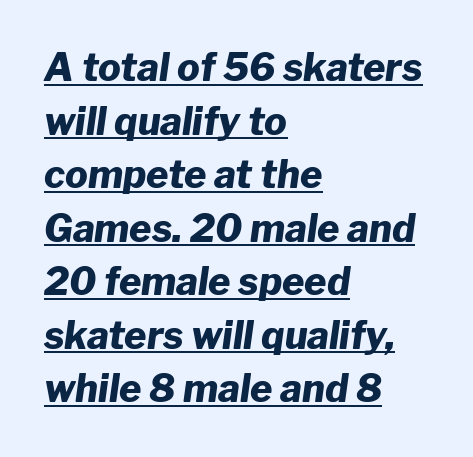
If you drew a ruler down the left edge, every line would touch it. These lines carry a lot of weight — the face is fully bold. There's an unmistakable incline to the writing here. Note the varied advance widths — an 'i' is clearly narrower than an 'm'. Tracking value appears to be zero — textbook default spacing.
